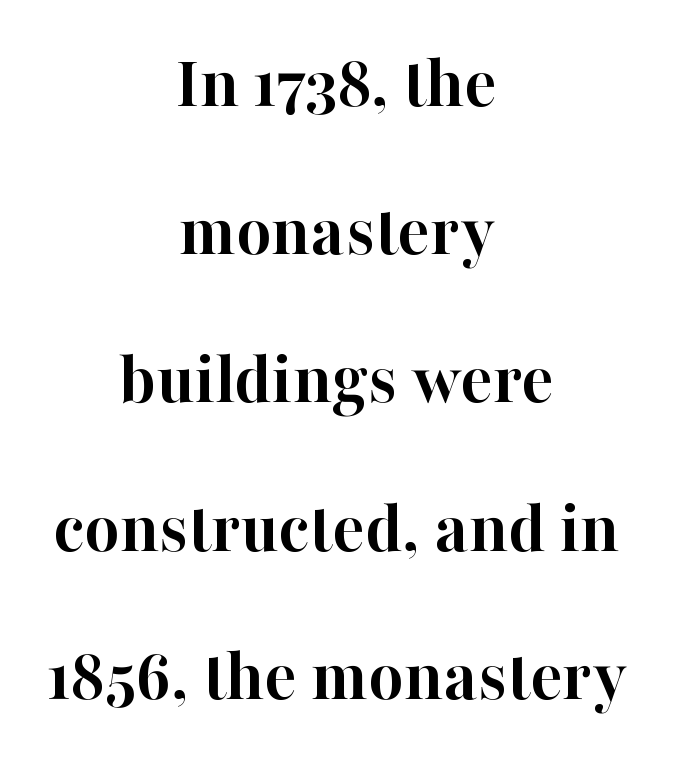
{"serif": "yes", "italic": "no", "bold": "yes", "weight": "semibold", "width": "normal", "stroke_contrast": "high", "x_height": "medium", "monospaced": "no", "underline": "no", "align": "center", "line_spacing": "loose", "line_spacing_ratio": 1.95, "letter_spacing": "normal", "letter_spacing_em": 0.0, "glyph_px": 76}
